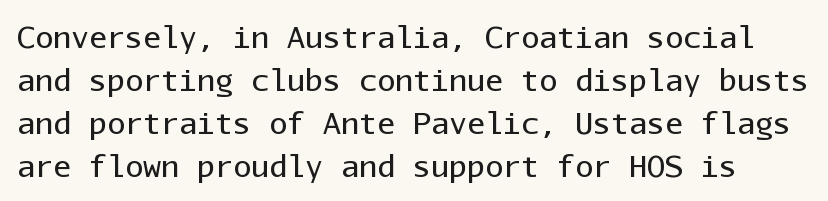
Q: Is the text bold? A: No.
Q: Is the text italic (slanted)? A: No, it is upright.
Q: Is the typeface a serif or a sans-serif typeface? A: Sans-serif.
Q: Is the text underlined? A: No.
Q: Is the spacing between letters normal or unusually wide? A: Normal.
Q: Is the spacing between lines tight, normal or loose? A: Normal.
Q: Width (condensed, normal, or wide)? A: Normal.
Q: Stroke contrast? A: Low.
Q: x-height? A: Medium.
Q: Monospaced? A: Yes.
